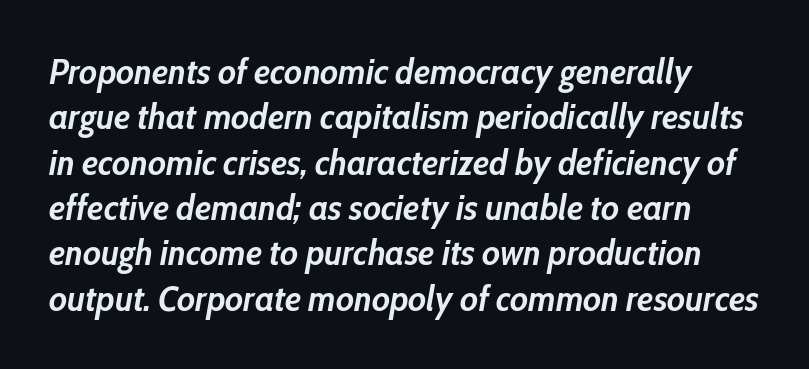
Q: Is the text bold? A: Yes.
Q: Is the text italic (slanted)? A: Yes, it leans right by about 10 degrees.
Q: Is the text underlined? A: No.
Q: Is the spacing between letters normal or unusually wide? A: Normal.
Q: Is the spacing between lines tight, normal or loose? A: Normal.
Q: Width (condensed, normal, or wide)? A: Condensed.
Q: Stroke contrast? A: Low.
Q: x-height? A: Medium.
Q: Monospaced? A: No.
